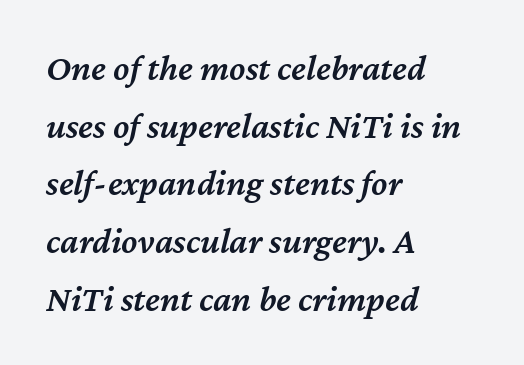
The image shows 37 px semibold type, italic (leaning right); set left-aligned, normal line spacing (1.56x), normal letter spacing, not underlined; medium stroke contrast and a medium x-height.
